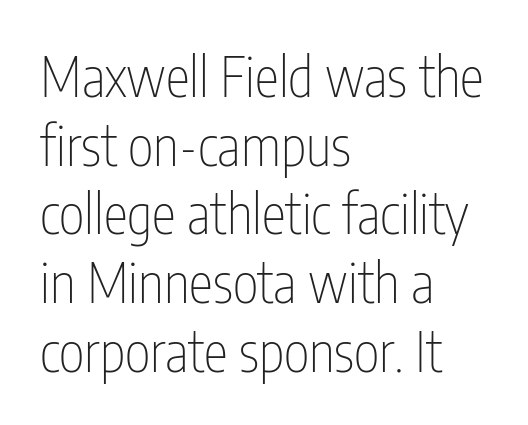
{"serif": "no", "italic": "no", "bold": "no", "weight": "thin", "width": "condensed", "stroke_contrast": "low", "x_height": "medium", "monospaced": "no", "underline": "no", "align": "left", "line_spacing": "normal", "line_spacing_ratio": 1.25, "letter_spacing": "normal", "letter_spacing_em": 0.0, "glyph_px": 55}
